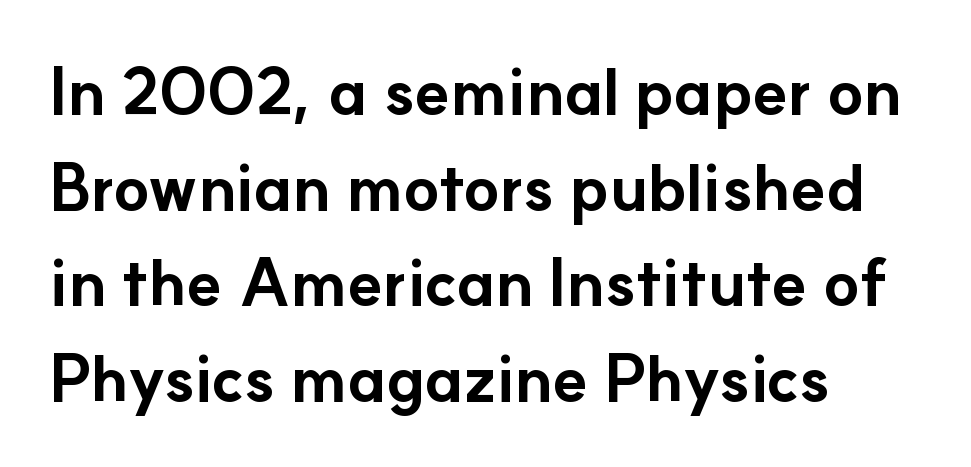
{"serif": "no", "italic": "no", "bold": "yes", "weight": "bold", "width": "normal", "stroke_contrast": "low", "x_height": "small", "monospaced": "no", "underline": "no", "align": "left", "line_spacing": "normal", "line_spacing_ratio": 1.47, "letter_spacing": "normal", "letter_spacing_em": 0.0, "glyph_px": 65}
